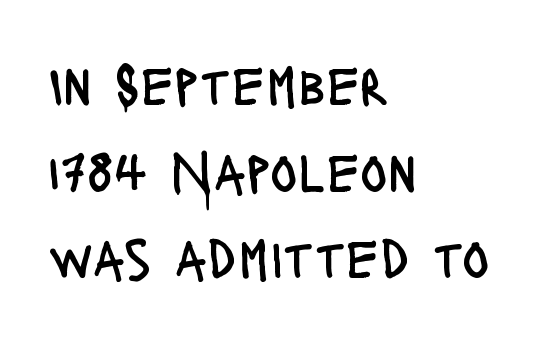
The image shows 57 px regular-weight, condensed sans-serif type, upright; set left-aligned, normal line spacing (1.52x), normal letter spacing, not underlined; low stroke contrast and a large x-height.
